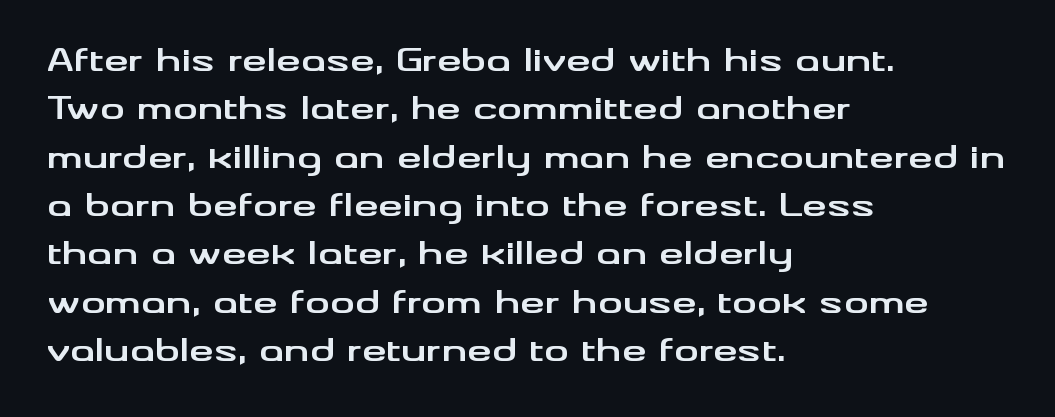
The image shows 31 px bold, wide sans-serif type, upright; set left-aligned, normal line spacing (1.56x), normal letter spacing, not underlined; medium stroke contrast and a small x-height.
